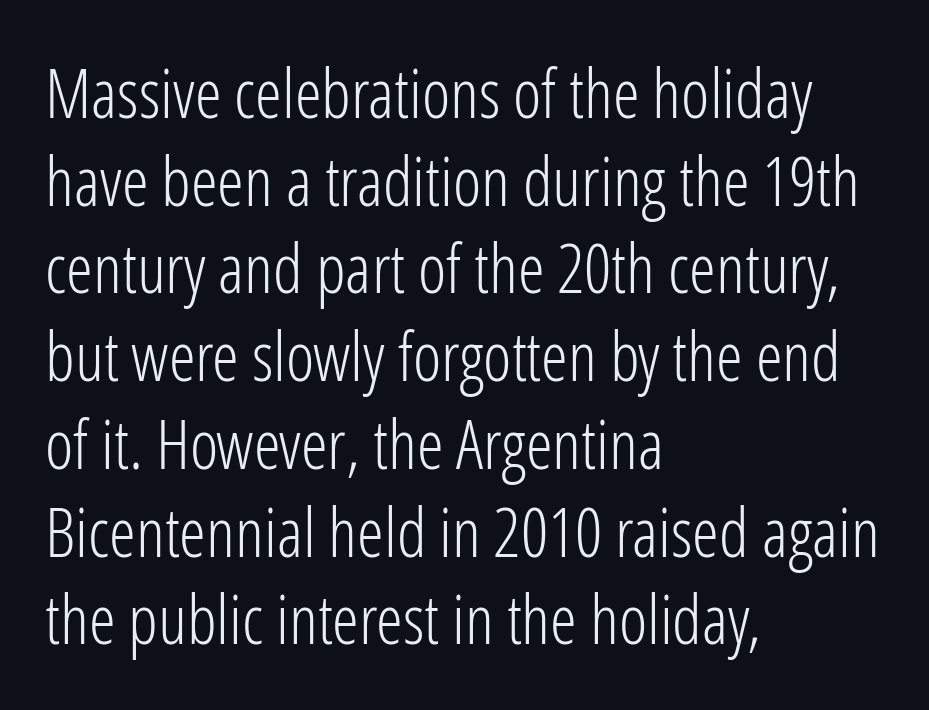
Q: Is the text bold? A: No.
Q: Is the text italic (slanted)? A: No, it is upright.
Q: Is the typeface a serif or a sans-serif typeface? A: Sans-serif.
Q: Is the text underlined? A: No.
Q: How is the paragraph aligned? A: Left-aligned.
Q: Is the spacing between letters normal or unusually wide? A: Normal.
Q: Is the spacing between lines tight, normal or loose? A: Normal.
Q: Width (condensed, normal, or wide)? A: Condensed.
Q: Stroke contrast? A: Low.
Q: x-height? A: Medium.
Q: Monospaced? A: No.
